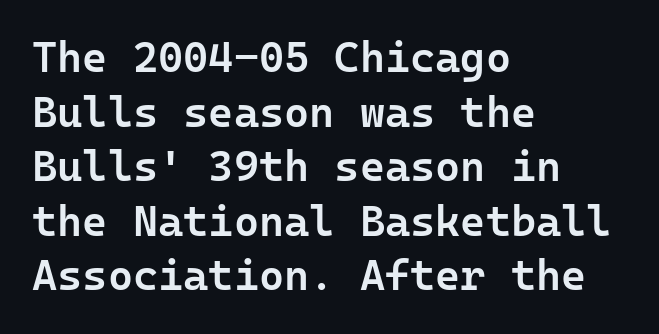
Q: Is the text bold? A: Semi-bold.
Q: Is the text italic (slanted)? A: No, it is upright.
Q: Is the typeface a serif or a sans-serif typeface? A: Sans-serif.
Q: Is the text underlined? A: No.
Q: How is the paragraph aligned? A: Left-aligned.
Q: Is the spacing between letters normal or unusually wide? A: Normal.
Q: Is the spacing between lines tight, normal or loose? A: Normal.
Q: Width (condensed, normal, or wide)? A: Normal.
Q: Stroke contrast? A: Low.
Q: x-height? A: Medium.
